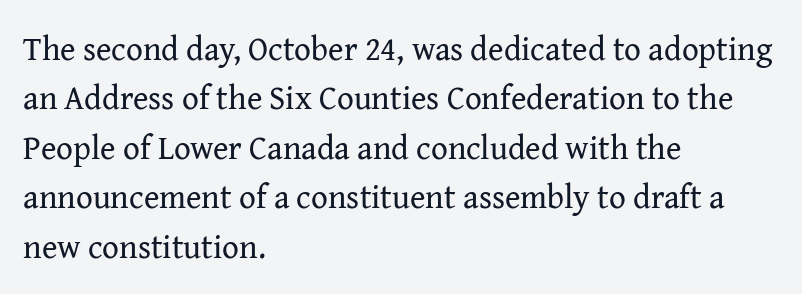
The image shows 33 px regular-weight serif type, upright; set left-aligned, normal line spacing (1.5x), normal letter spacing, not underlined; medium stroke contrast and a medium x-height.
